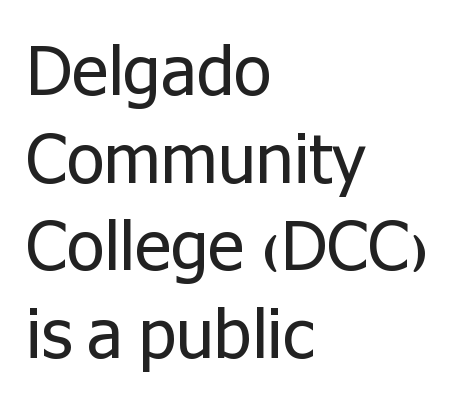
Q: Is the text bold? A: No.
Q: Is the text italic (slanted)? A: No, it is upright.
Q: Is the typeface a serif or a sans-serif typeface? A: Sans-serif.
Q: Is the text underlined? A: No.
Q: How is the paragraph aligned? A: Left-aligned.
Q: Is the spacing between letters normal or unusually wide? A: Normal.
Q: Is the spacing between lines tight, normal or loose? A: Normal.
Q: Width (condensed, normal, or wide)? A: Normal.
Q: Stroke contrast? A: Low.
Q: x-height? A: Medium.
Q: Monospaced? A: No.
